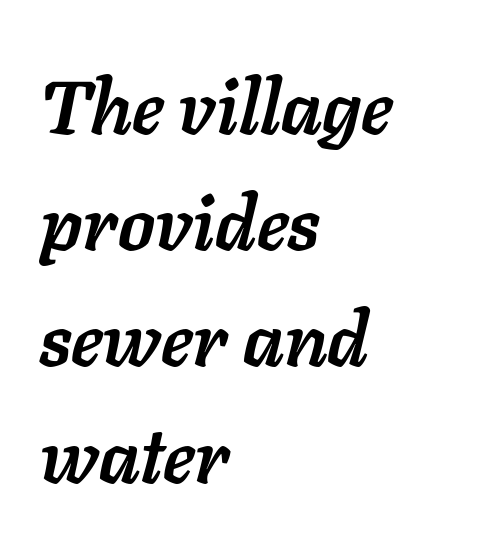
The image shows 75 px semibold type, italic (leaning right); set left-aligned, normal line spacing (1.55x), normal letter spacing, not underlined; low stroke contrast and a medium x-height.
